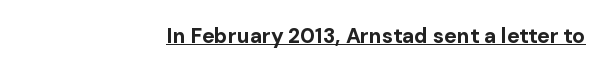
{"italic": "no", "bold": "yes", "underline": "yes", "align": "right", "letter_spacing": "normal", "letter_spacing_em": 0.0, "glyph_px": 21}
